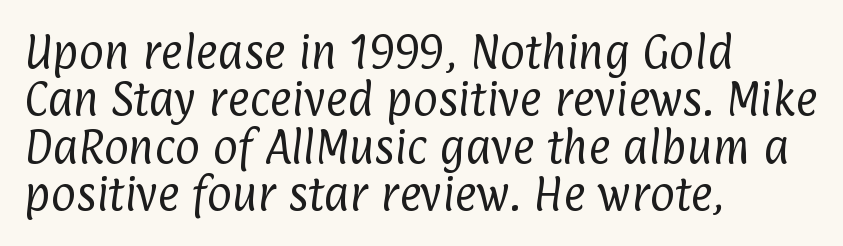
{"serif": "no", "bold": "no", "weight": "regular", "width": "condensed", "stroke_contrast": "low", "x_height": "medium", "monospaced": "no", "underline": "no", "align": "left", "line_spacing": "normal", "line_spacing_ratio": 1.25, "letter_spacing": "normal", "letter_spacing_em": 0.0, "glyph_px": 38}
